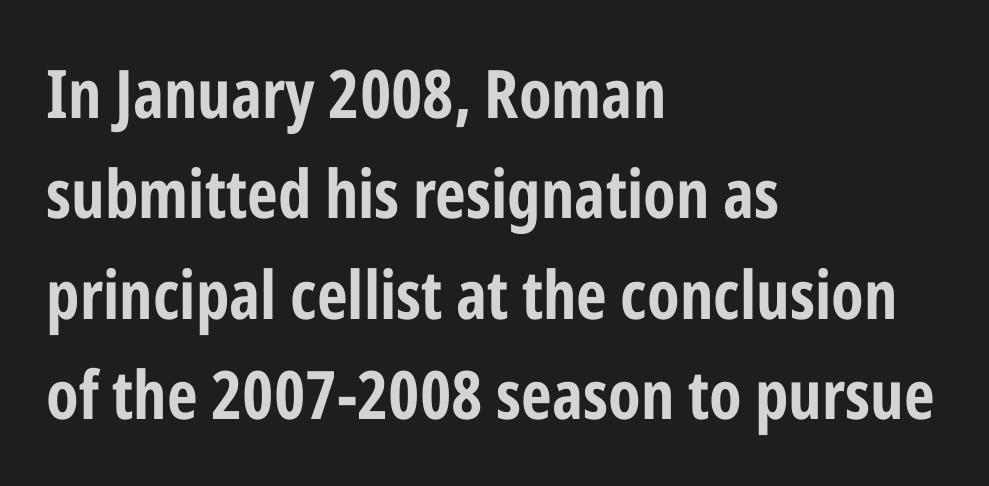
Q: Is the text bold? A: Yes.
Q: Is the text italic (slanted)? A: No, it is upright.
Q: Is the typeface a serif or a sans-serif typeface? A: Sans-serif.
Q: Is the text underlined? A: No.
Q: How is the paragraph aligned? A: Left-aligned.
Q: Is the spacing between letters normal or unusually wide? A: Normal.
Q: Is the spacing between lines tight, normal or loose? A: Normal.
Q: Width (condensed, normal, or wide)? A: Condensed.
Q: Stroke contrast? A: Low.
Q: x-height? A: Medium.
Q: Monospaced? A: No.
